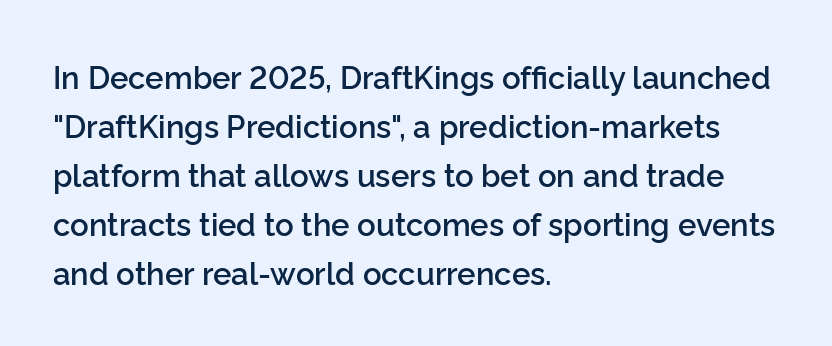
{"serif": "no", "italic": "no", "bold": "semi", "weight": "semibold", "width": "normal", "stroke_contrast": "low", "x_height": "medium", "monospaced": "no", "underline": "no", "align": "left", "line_spacing": "normal", "line_spacing_ratio": 1.58, "letter_spacing": "normal", "letter_spacing_em": 0.0, "glyph_px": 31}
